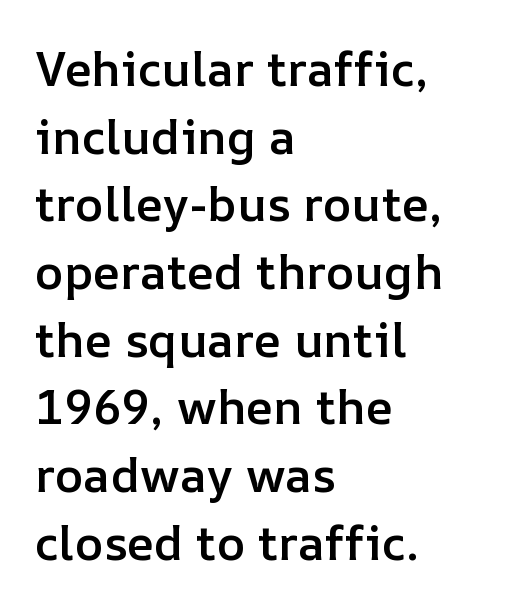
{"italic": "no", "bold": "semi", "weight": "semibold", "width": "normal", "stroke_contrast": "low", "x_height": "medium", "monospaced": "no", "underline": "no", "align": "left", "line_spacing": "normal", "line_spacing_ratio": 1.41, "letter_spacing": "normal", "letter_spacing_em": 0.0, "glyph_px": 48}
